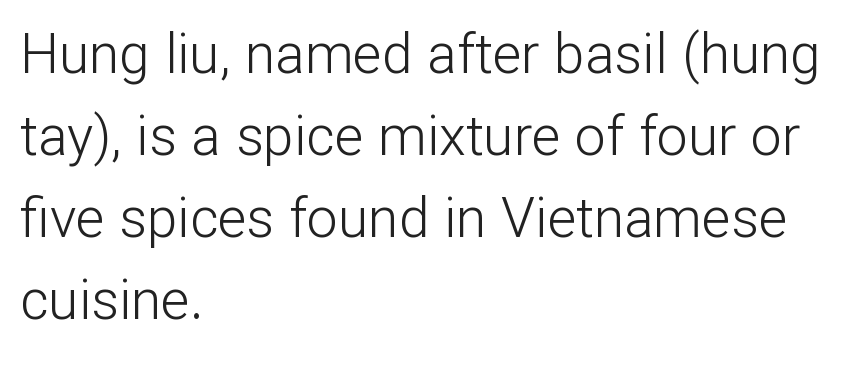
Q: Is the text bold? A: No.
Q: Is the text italic (slanted)? A: No, it is upright.
Q: Is the typeface a serif or a sans-serif typeface? A: Sans-serif.
Q: Is the text underlined? A: No.
Q: How is the paragraph aligned? A: Left-aligned.
Q: Is the spacing between letters normal or unusually wide? A: Normal.
Q: Is the spacing between lines tight, normal or loose? A: Normal.
Q: Width (condensed, normal, or wide)? A: Normal.
Q: Stroke contrast? A: Low.
Q: x-height? A: Medium.
Q: Monospaced? A: No.
